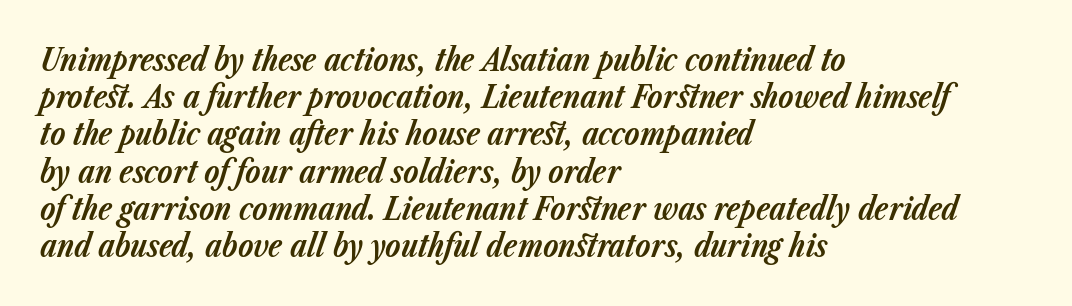
The image shows 31 px bold type, italic (leaning right); set left-aligned, line spacing 1.2x, normal letter spacing, not underlined; low stroke contrast and a medium x-height.
